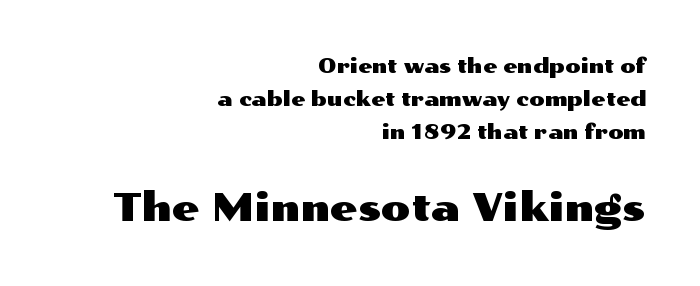
The text was rendered using a sans face with plain stroke endings. The face used here is proportionally spaced, like ordinary book or web type. Rendered with straight, roman letterforms. Underline: absent. Short note: letters normally spaced. Look at the glyph heights: the lower group is clearly the bigger setting.
